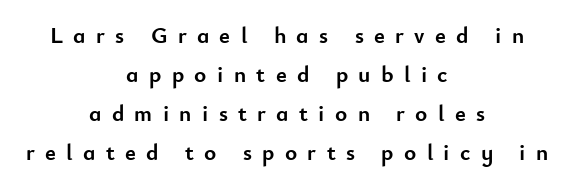
The image shows 23 px bold type, upright; set centered, normal line spacing (1.7x), unusually wide letter spacing (+0.45 em), not underlined.
